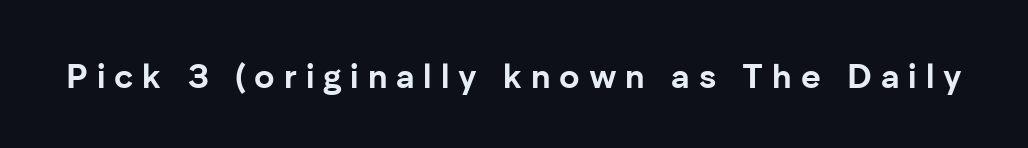
The image shows 34 px bold sans-serif type, upright; set unusually wide letter spacing (+0.26 em), not underlined; low stroke contrast and a medium x-height.
